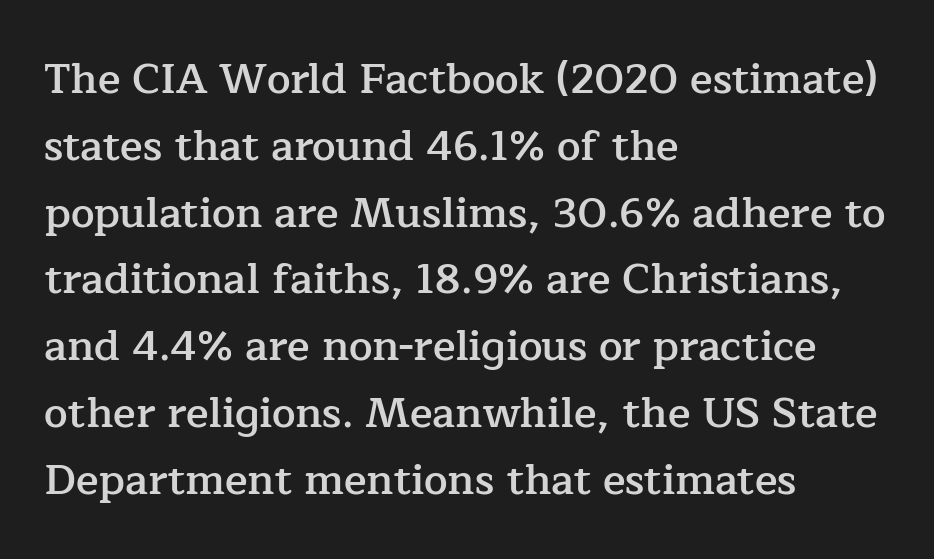
The typography opts for an upright posture over an oblique one. Summary of vertical rhythm: regular, with standard interline spacing. How are the letters spaced? Ordinarily, with no added tracking. In terms of letterform style, serifs are clearly present. Any mark beneath the type? The region is blank.
